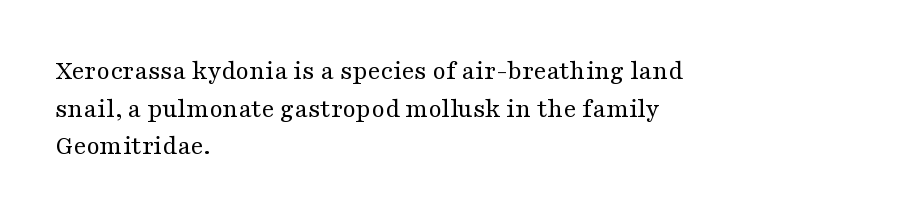
{"italic": "no", "bold": "no", "underline": "no", "align": "left", "line_spacing": "normal", "line_spacing_ratio": 1.39, "letter_spacing": "normal", "letter_spacing_em": 0.0, "glyph_px": 27}
